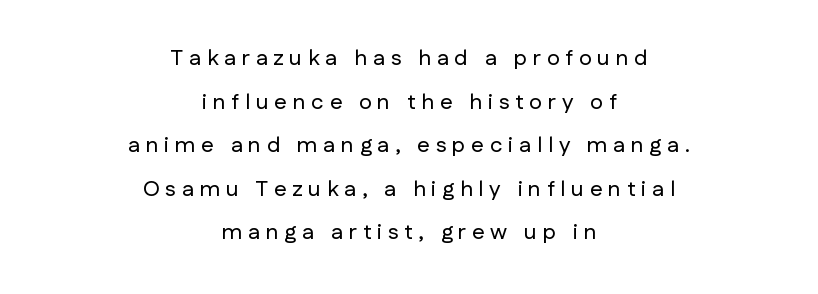
Q: Is the text italic (slanted)? A: No, it is upright.
Q: Is the text underlined? A: No.
Q: How is the paragraph aligned? A: Centered.
Q: Is the spacing between letters normal or unusually wide? A: Unusually wide.
Q: Is the spacing between lines tight, normal or loose? A: Loose.
